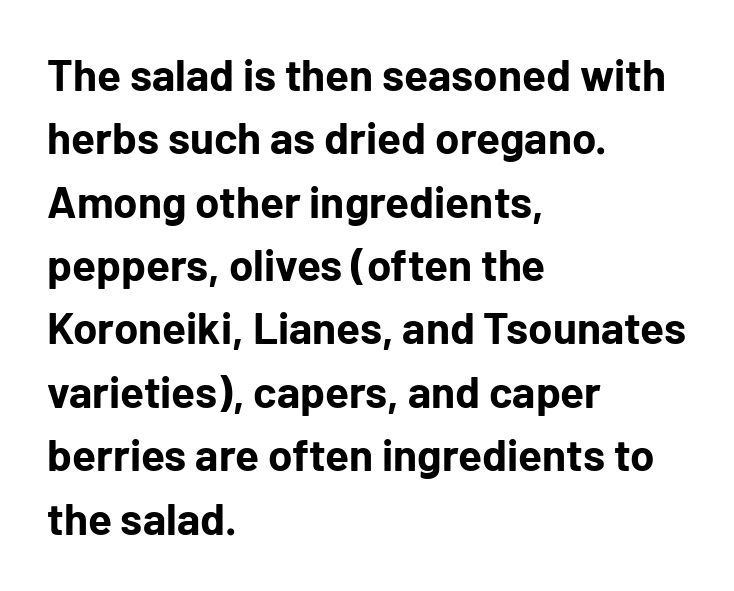
The image shows 44 px bold sans-serif type, upright; set left-aligned, normal line spacing (1.44x), normal letter spacing, not underlined; low stroke contrast and a medium x-height.
